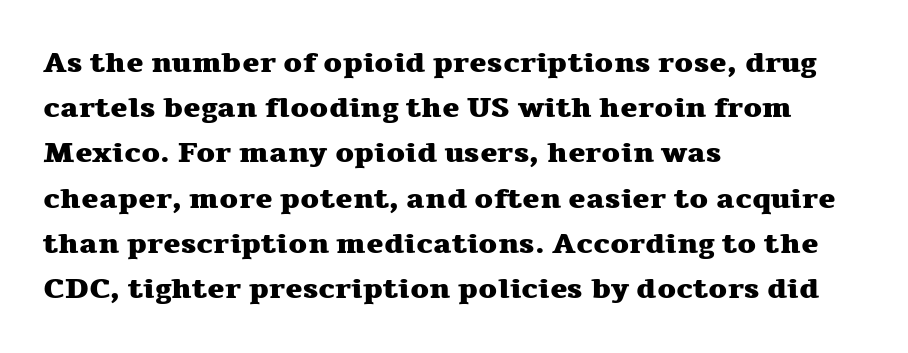
This is the regular roman posture of the typeface. Line spacing here is normal. These lines are rendered in a variable-pitch font. Does the copy run flush right? No — it runs flush left. In terms of letterspacing, this is plain default setting. Rule under the text: the space is simply empty.
